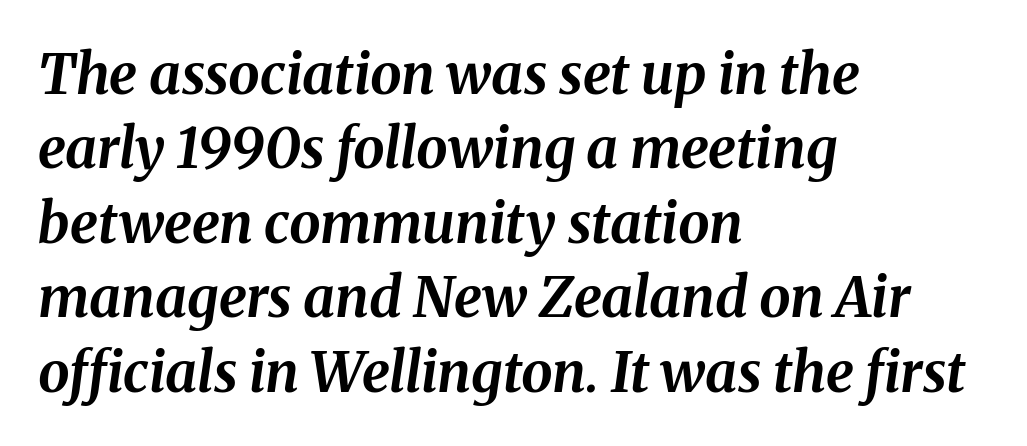
Q: Is the text bold? A: Yes.
Q: Is the text italic (slanted)? A: Yes, it leans right by about 8 degrees.
Q: Is the text underlined? A: No.
Q: How is the paragraph aligned? A: Left-aligned.
Q: Is the spacing between letters normal or unusually wide? A: Normal.
Q: Is the spacing between lines tight, normal or loose? A: Normal.
Q: Width (condensed, normal, or wide)? A: Normal.
Q: Stroke contrast? A: Medium.
Q: x-height? A: Medium.
Q: Monospaced? A: No.
